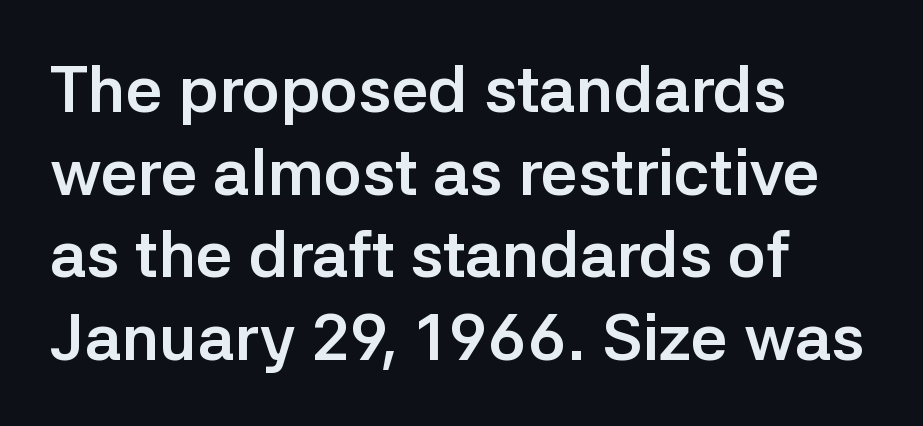
Descenders hang freely into open space. Notice how descenders clear the ascenders below comfortably — that's standard leading. Notice how the passage keeps a crisp vertical edge on the left only. The strokes are fattened all the way to bold. This rendering leaves character spacing at its baseline value. Looks like regular typesetting: each glyph gets only the width it needs.
